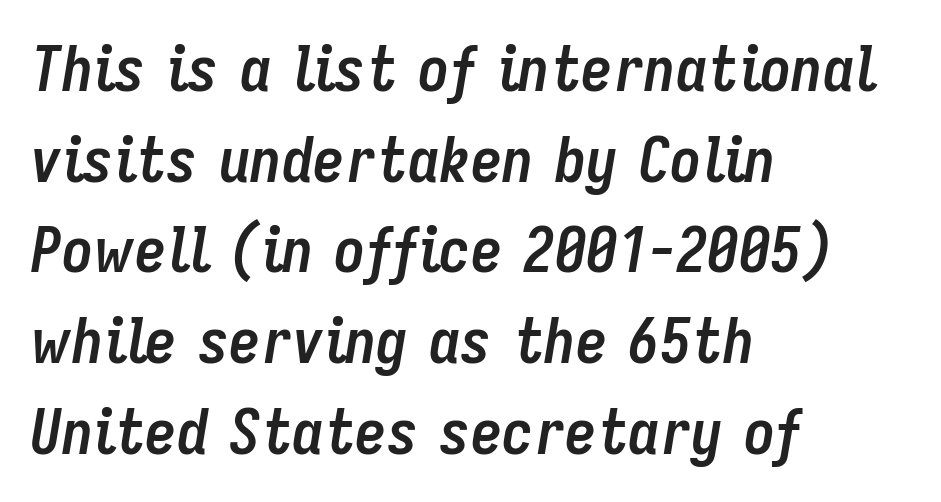
Short and long lines alike share a common starting point at left. Looks like regular typesetting: each glyph gets only the width it needs. The block of text has a typical density, with ordinary space between rows. Would a proofreader flag this as italicized? Yes. Thick stems and heavy bowls — unmistakably bold.
